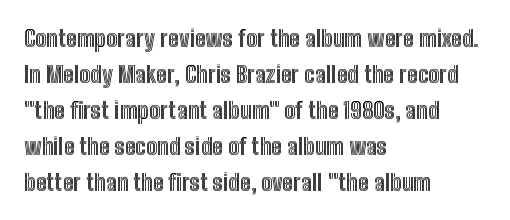
The image shows 23 px text type, upright; set left-aligned, normal line spacing (1.56x), normal letter spacing, not underlined.
